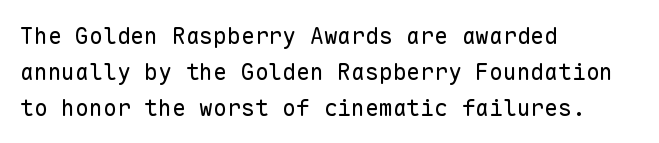
Q: Is the text bold? A: No.
Q: Is the text italic (slanted)? A: No, it is upright.
Q: Is the text underlined? A: No.
Q: How is the paragraph aligned? A: Left-aligned.
Q: Is the spacing between letters normal or unusually wide? A: Normal.
Q: Is the spacing between lines tight, normal or loose? A: Normal.
